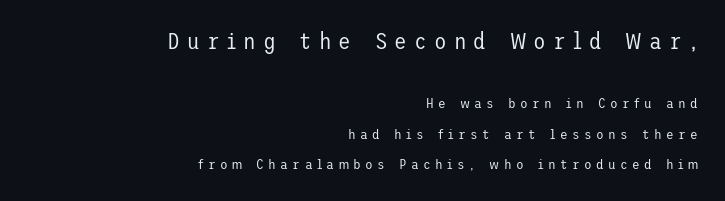
Q: Is the text bold? A: No.
Q: Is the text italic (slanted)? A: No, it is upright.
Q: Is the text underlined? A: No.
Q: How is the paragraph aligned? A: Right-aligned.
Q: Is the spacing between letters normal or unusually wide? A: Unusually wide.
Q: Is the spacing between lines tight, normal or loose? A: Loose.
Q: Which block of text is set in a larger size, the first (top) or the second (bottom)? A: The first (top) one.
